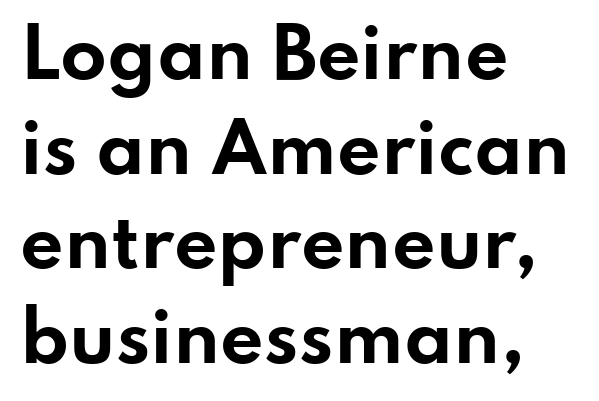
Q: Is the text bold? A: Yes.
Q: Is the text italic (slanted)? A: No, it is upright.
Q: Is the typeface a serif or a sans-serif typeface? A: Sans-serif.
Q: Is the text underlined? A: No.
Q: How is the paragraph aligned? A: Left-aligned.
Q: Is the spacing between letters normal or unusually wide? A: Normal.
Q: Is the spacing between lines tight, normal or loose? A: Normal.
Q: Width (condensed, normal, or wide)? A: Wide.
Q: Stroke contrast? A: Low.
Q: x-height? A: Small.
Q: Monospaced? A: No.
